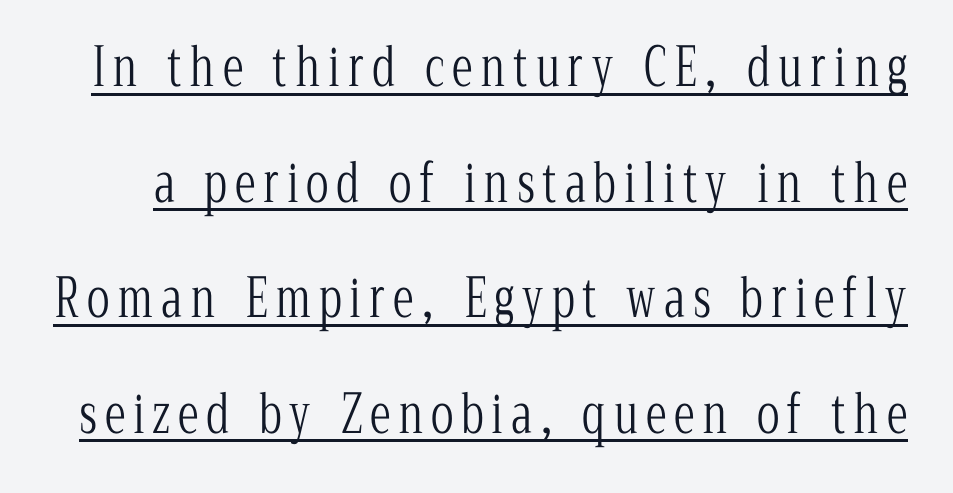
The image shows 53 px light, condensed serif type, upright; set loose line spacing (2.18x), underlined; low stroke contrast and a medium x-height.
